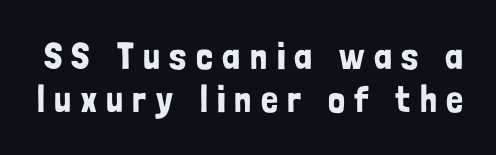
The image shows 38 px condensed sans-serif type, upright; set tight line spacing (1.12x), unusually wide letter spacing (+0.25 em), not underlined; low stroke contrast and a medium x-height.
